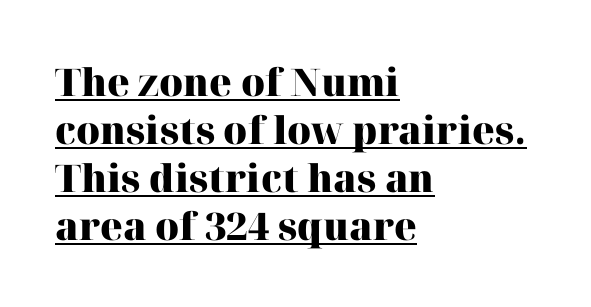
Q: Is the text bold? A: Yes.
Q: Is the text italic (slanted)? A: No, it is upright.
Q: Is the typeface a serif or a sans-serif typeface? A: Serif.
Q: Is the text underlined? A: Yes.
Q: How is the paragraph aligned? A: Left-aligned.
Q: Is the spacing between letters normal or unusually wide? A: Normal.
Q: Is the spacing between lines tight, normal or loose? A: Normal.
Q: Width (condensed, normal, or wide)? A: Normal.
Q: Stroke contrast? A: High.
Q: x-height? A: Medium.
Q: Monospaced? A: No.
